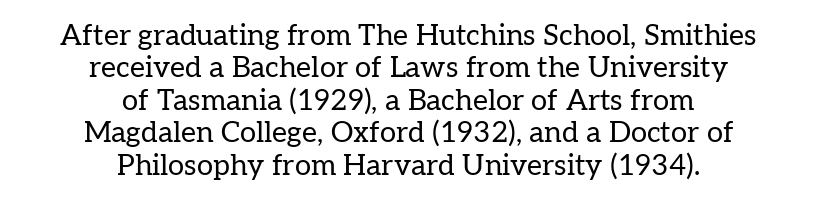
Compared with a flush-left layout, this one balances lines on the center instead. Stroke terminals: seriffed. Honestly, the letter spacing is just normal — you wouldn't notice it. When letters stand straight like this, we call the style roman or upright.
